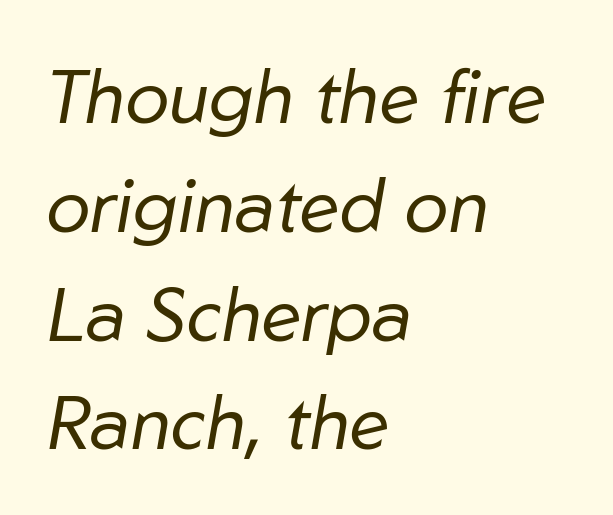
The image shows 74 px regular-weight type, italic (leaning right); set left-aligned, normal line spacing (1.47x), normal letter spacing, not underlined; low stroke contrast and a medium x-height.
